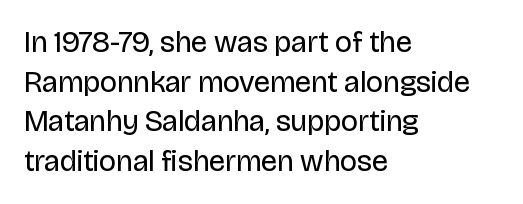
{"serif": "no", "italic": "no", "bold": "no", "weight": "regular", "width": "normal", "stroke_contrast": "low", "x_height": "large", "monospaced": "no", "underline": "no", "align": "left", "line_spacing": "normal", "line_spacing_ratio": 1.32, "letter_spacing": "normal", "letter_spacing_em": 0.0, "glyph_px": 30}
